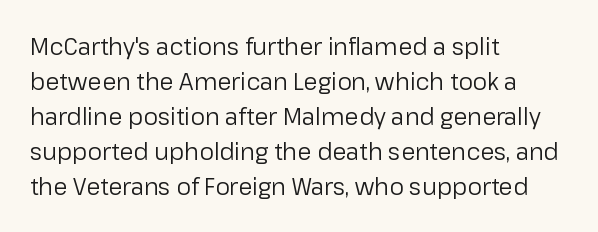
{"italic": "no", "bold": "no", "underline": "no", "align": "left", "line_spacing": "normal", "line_spacing_ratio": 1.52, "letter_spacing": "normal", "letter_spacing_em": 0.0, "glyph_px": 23}
